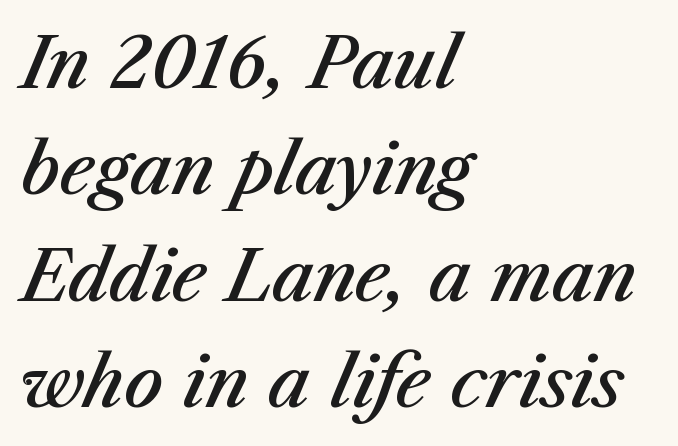
Q: Is the text bold? A: Semi-bold.
Q: Is the text italic (slanted)? A: Yes, it leans right by about 23 degrees.
Q: Is the text underlined? A: No.
Q: How is the paragraph aligned? A: Left-aligned.
Q: Is the spacing between letters normal or unusually wide? A: Normal.
Q: Is the spacing between lines tight, normal or loose? A: Normal.
Q: Width (condensed, normal, or wide)? A: Normal.
Q: Stroke contrast? A: Medium.
Q: x-height? A: Medium.
Q: Monospaced? A: No.
